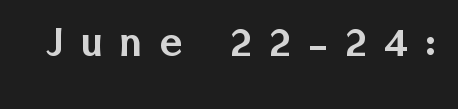
Q: Is the text italic (slanted)? A: No, it is upright.
Q: Is the typeface a serif or a sans-serif typeface? A: Sans-serif.
Q: Is the text underlined? A: No.
Q: Is the spacing between letters normal or unusually wide? A: Unusually wide.
Q: Width (condensed, normal, or wide)? A: Normal.
Q: Stroke contrast? A: Low.
Q: x-height? A: Medium.
Q: Monospaced? A: No.
